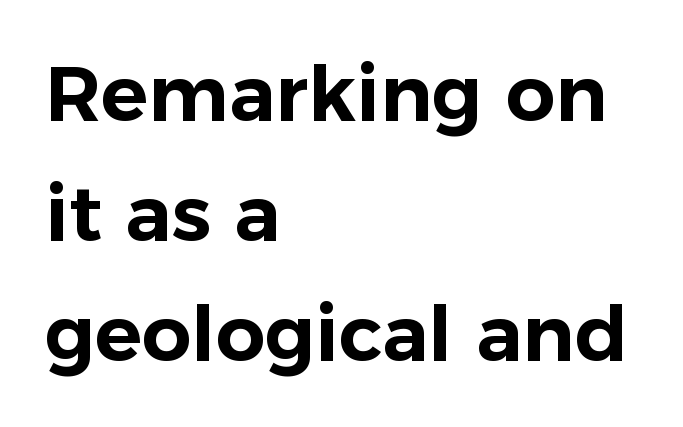
The lines are quadded left. Look at the bottom of the vertical strokes: they stop flat, with no serifs. Type without underlining. Unlike italic type, these characters show no tilt at all.
